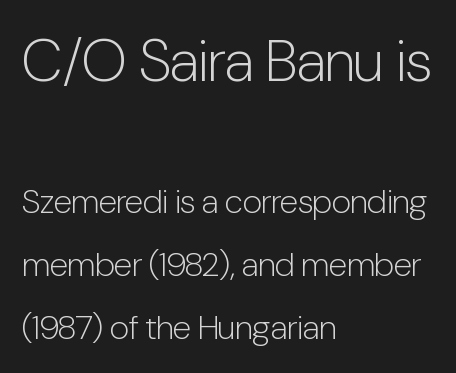
{"serif": "no", "italic": "no", "bold": "no", "weight": "light", "width": "condensed", "stroke_contrast": "low", "x_height": "medium", "monospaced": "no", "underline": "no", "align": "left", "line_spacing_ratio": 1.86, "letter_spacing": "normal", "letter_spacing_em": 0.0, "larger_block": "first", "size_ratio": 1.74, "glyph_px": 59}
